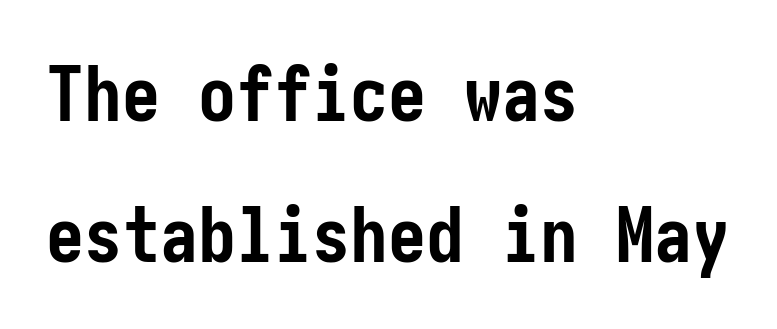
The letters stand upright; this is a roman face. Characters follow at the spacing the type designer built in. Anything drawn beneath the words? Only blank space. Strong, thick strokes mark this as bold type. Typeset ragged right — the left edge is the straight one. Nope, no serifs anywhere on these letters.
